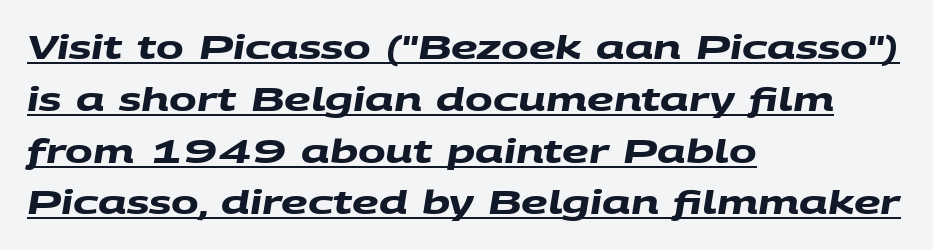
{"serif": "no", "bold": "yes", "weight": "heavy", "width": "wide", "stroke_contrast": "medium", "x_height": "large", "monospaced": "no", "underline": "yes", "align": "left", "line_spacing": "normal", "line_spacing_ratio": 1.57, "letter_spacing": "normal", "letter_spacing_em": 0.0, "glyph_px": 33}
